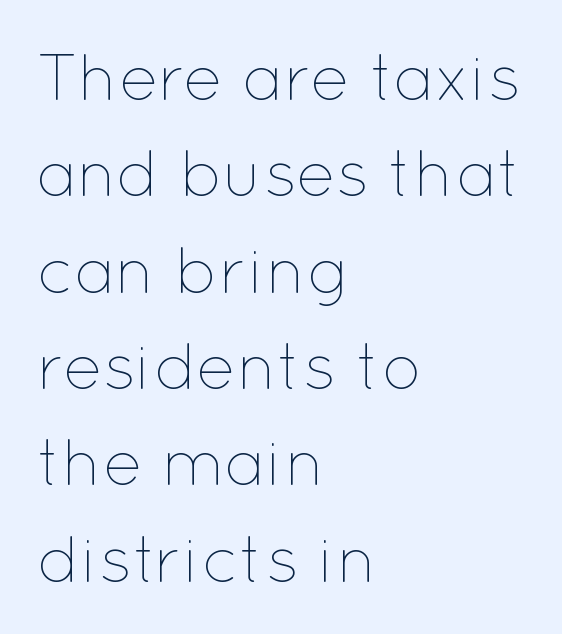
The image shows 66 px thin type, upright; set left-aligned, normal line spacing (1.46x), normal letter spacing, not underlined; low stroke contrast and a medium x-height.
